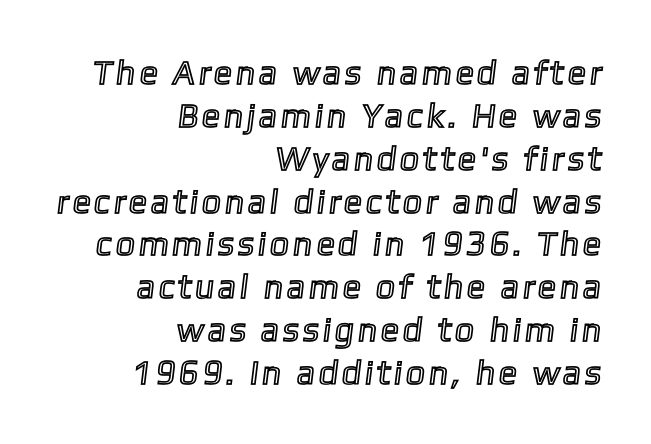
Do the characters align in a grid? No, the font is proportional. Each row of text sits above clean, open space. Line ends are locked; line starts wander. Leading: standard.
